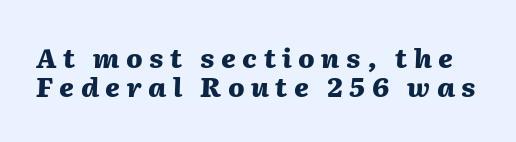
The image shows 27 px bold type, italic (leaning right); set tight line spacing (1.07x), unusually wide letter spacing (+0.24 em), not underlined.
